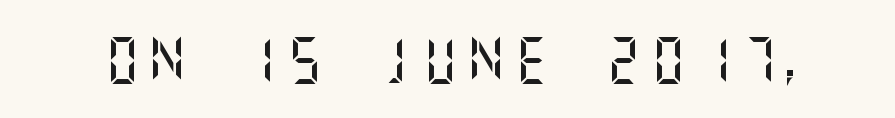
The image shows 46 px sans-serif type, upright; set not underlined; medium stroke contrast and a large x-height.
